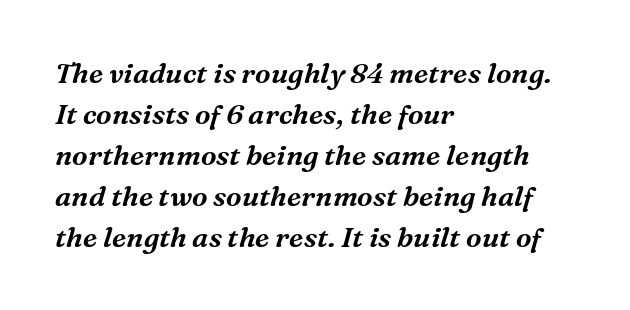
{"serif": "yes", "italic": "yes", "lean": "right", "slant_degrees": 16, "width": "normal", "stroke_contrast": "medium", "x_height": "medium", "monospaced": "no", "underline": "no", "align": "left", "line_spacing": "normal", "line_spacing_ratio": 1.46, "letter_spacing": "normal", "letter_spacing_em": 0.0, "glyph_px": 28}
